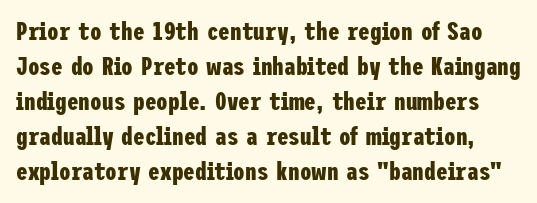
This sample uses an upright cut, with every glyph sitting square on the baseline. The face used here is rendered with its standard letterfit. On the weight axis this lands at bold, roughly 700. Anything drawn beneath the words? Only blank space. Quick note: interline space is typical.
